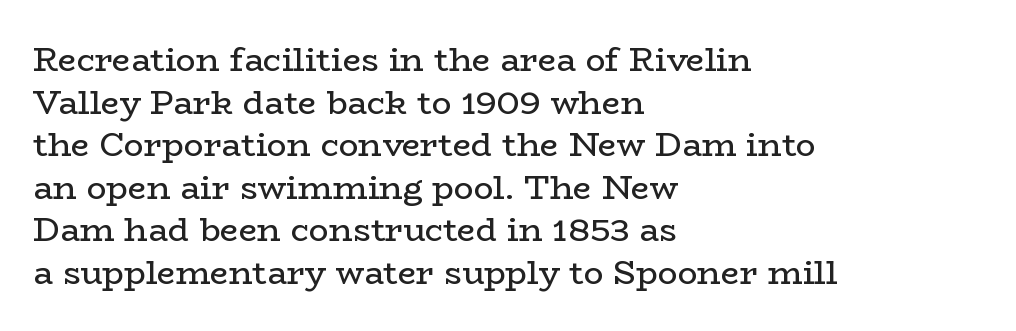
{"serif": "yes", "italic": "no", "bold": "no", "weight": "regular", "width": "wide", "stroke_contrast": "low", "x_height": "medium", "monospaced": "no", "underline": "no", "align": "left", "line_spacing": "normal", "line_spacing_ratio": 1.29, "letter_spacing": "normal", "letter_spacing_em": 0.0, "glyph_px": 33}
